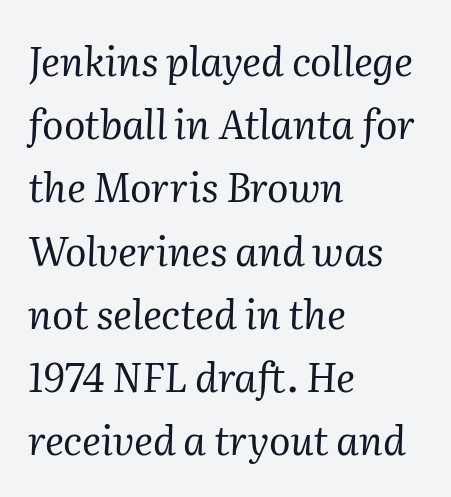
Q: Is the text bold? A: No.
Q: Is the text italic (slanted)? A: Yes, it leans right by about 2 degrees.
Q: Is the typeface a serif or a sans-serif typeface? A: Serif.
Q: Is the text underlined? A: No.
Q: How is the paragraph aligned? A: Left-aligned.
Q: Is the spacing between letters normal or unusually wide? A: Normal.
Q: Is the spacing between lines tight, normal or loose? A: Normal.
Q: Width (condensed, normal, or wide)? A: Normal.
Q: Stroke contrast? A: Medium.
Q: x-height? A: Medium.
Q: Monospaced? A: No.
